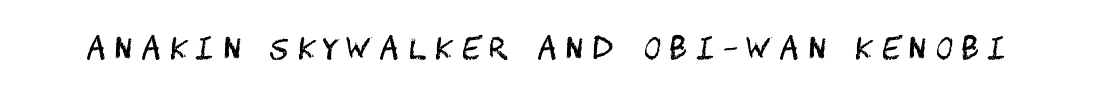
{"serif": "no", "italic": "no", "bold": "no", "weight": "regular", "width": "condensed", "stroke_contrast": "medium", "x_height": "large", "underline": "no", "letter_spacing": "wide", "letter_spacing_em": 0.33, "glyph_px": 29}
